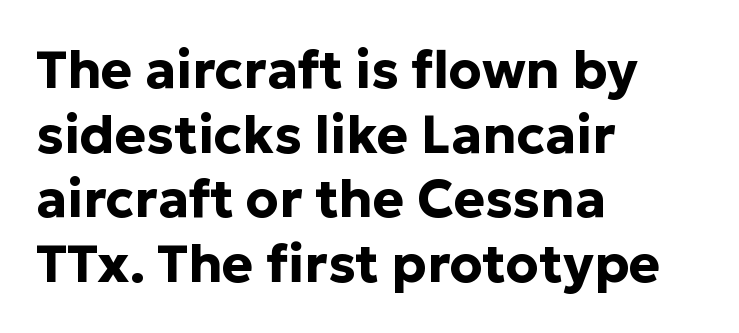
The image shows 53 px bold sans-serif type, upright; set left-aligned, line spacing 1.22x, normal letter spacing, not underlined; low stroke contrast and a medium x-height.
